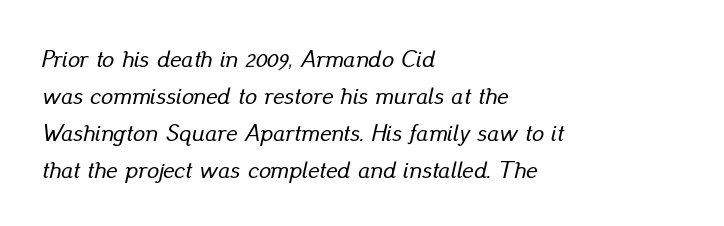
The image shows 24 px text type, italic (leaning right); set left-aligned, normal line spacing (1.54x), normal letter spacing, not underlined.
